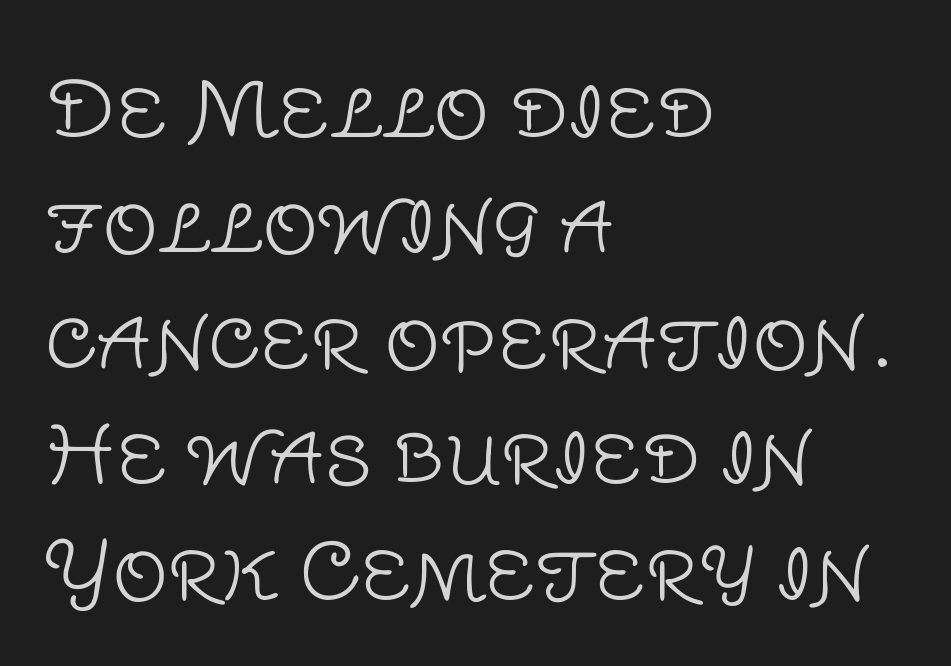
Q: Is the text bold? A: No.
Q: Is the text italic (slanted)? A: Yes.
Q: Is the typeface a serif or a sans-serif typeface? A: Sans-serif.
Q: Is the text underlined? A: No.
Q: How is the paragraph aligned? A: Left-aligned.
Q: Is the spacing between letters normal or unusually wide? A: Normal.
Q: Is the spacing between lines tight, normal or loose? A: Normal.
Q: Width (condensed, normal, or wide)? A: Normal.
Q: Stroke contrast? A: Low.
Q: x-height? A: Large.
Q: Monospaced? A: No.
